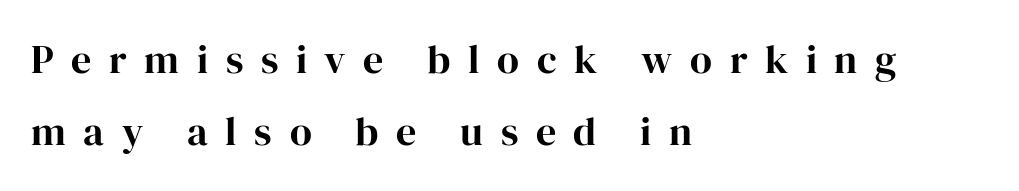
Posture: upright roman. What stands out about the letter spacing? Its width — letters are far apart. The rendering shows small feet on the letterforms — a serif design. Heft: maximum for text — a bold. The ragged edge is on the right, which tells us the setting is flush left. Looks like regular typesetting: each glyph gets only the width it needs.
